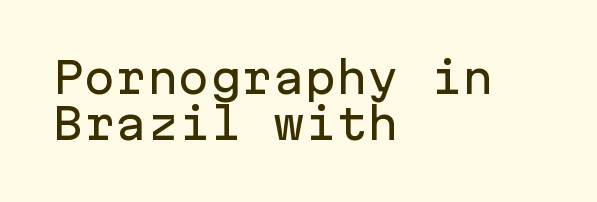
There is no visible air inserted between adjacent glyphs. The text block is weighted toward the left margin, trailing off unevenly rightward. Nothing sits at the stroke ends, so this counts as sans-serif. Cramped leading. Think of a typewriter: that constant character pitch is what you see here.
